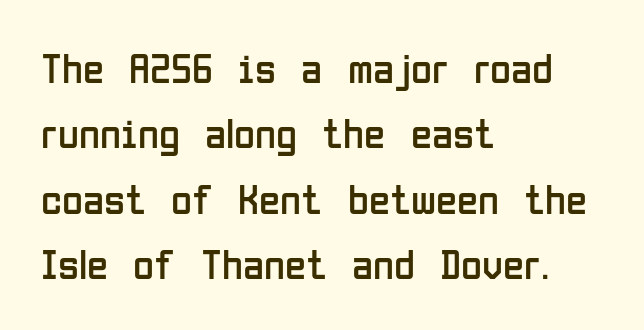
{"serif": "no", "italic": "no", "bold": "no", "weight": "regular", "width": "condensed", "stroke_contrast": "low", "x_height": "medium", "monospaced": "no", "underline": "no", "align": "left", "line_spacing": "normal", "line_spacing_ratio": 1.52, "letter_spacing": "normal", "letter_spacing_em": 0.0, "glyph_px": 43}
